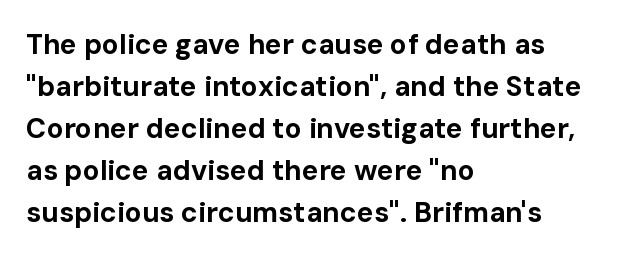
The image shows 28 px bold sans-serif type, upright; set left-aligned, normal line spacing (1.5x), normal letter spacing, not underlined; low stroke contrast and a medium x-height.
